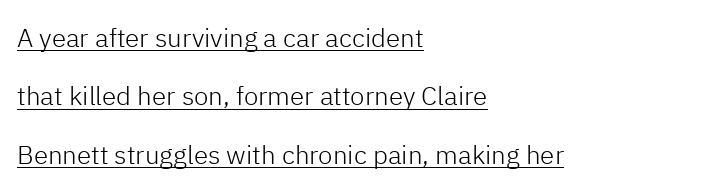
Nothing heavy about these letters — not bold at all. The face used here is rendered with its standard letterfit. When letters stand straight like this, we call the style roman or upright. Horizontal alignment here is leftward, the default for most running prose. You could fit nearly another row in the gap between these rows.
